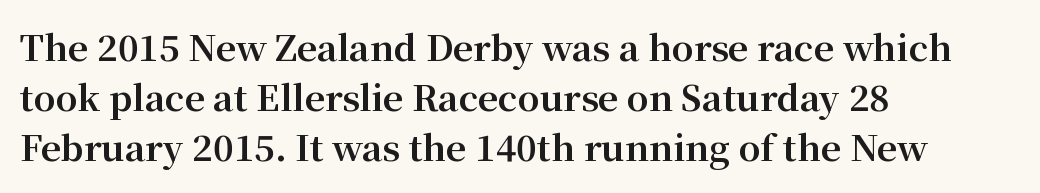
The zone under the glyphs is completely vacant. These lines were composed using upright roman letters. These lines sit exactly where default settings would place them. Is the type bold? Yes — the strokes are clearly thick and heavy.
